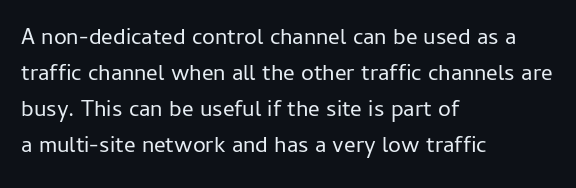
{"italic": "no", "bold": "no", "underline": "no", "align": "left", "line_spacing": "normal", "line_spacing_ratio": 1.56, "letter_spacing": "normal", "letter_spacing_em": 0.0, "glyph_px": 23}
